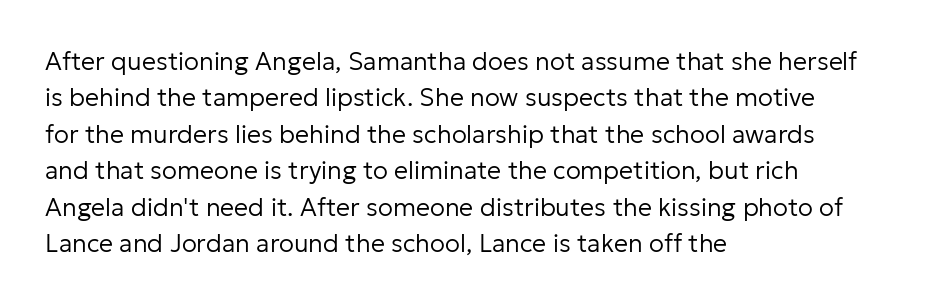
The image shows 25 px text type, upright; set left-aligned, normal line spacing (1.46x), normal letter spacing, not underlined.
